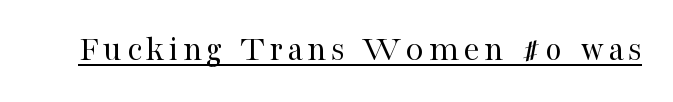
{"serif": "yes", "italic": "no", "bold": "no", "weight": "regular", "width": "normal", "stroke_contrast": "high", "x_height": "medium", "monospaced": "no", "underline": "yes", "glyph_px": 37}
